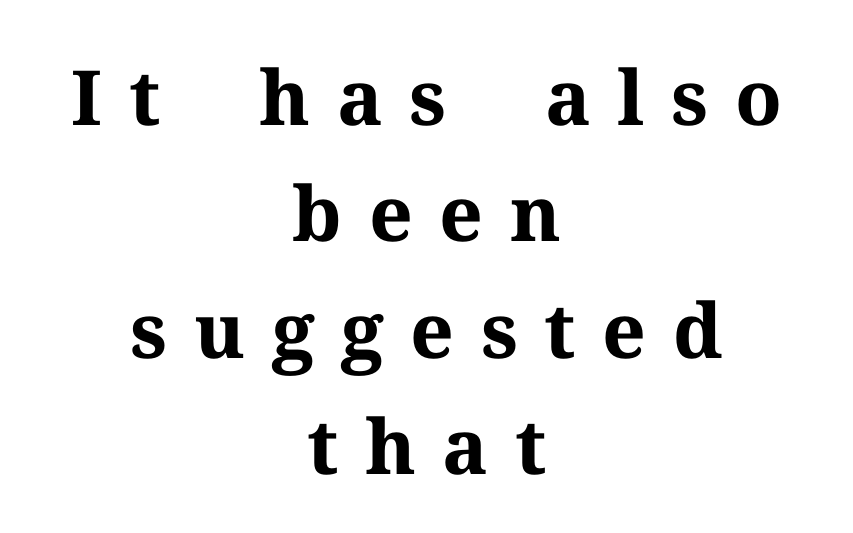
The image shows 76 px bold serif type, upright; set centered, normal line spacing (1.53x), unusually wide letter spacing (+0.35 em), not underlined; medium stroke contrast and a medium x-height.
